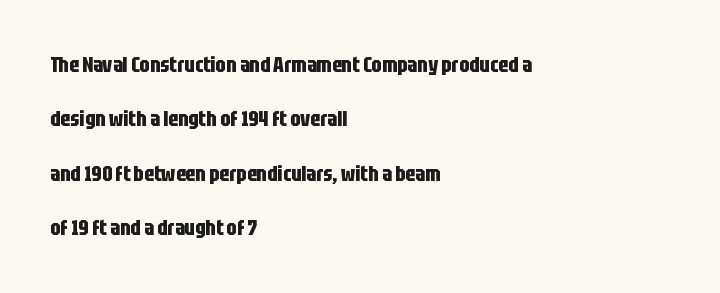
Tracking value appears to be zero — textbook default spacing. Pretty heavy lettering here — definitely bold. The glyphs are unaccompanied by any horizontal stroke below them. All the whitespace from short lines collects on the right. Does the lettering tilt? It doesn't — this is upright. The block of text is sparse from top to bottom, with ample space between rows.
